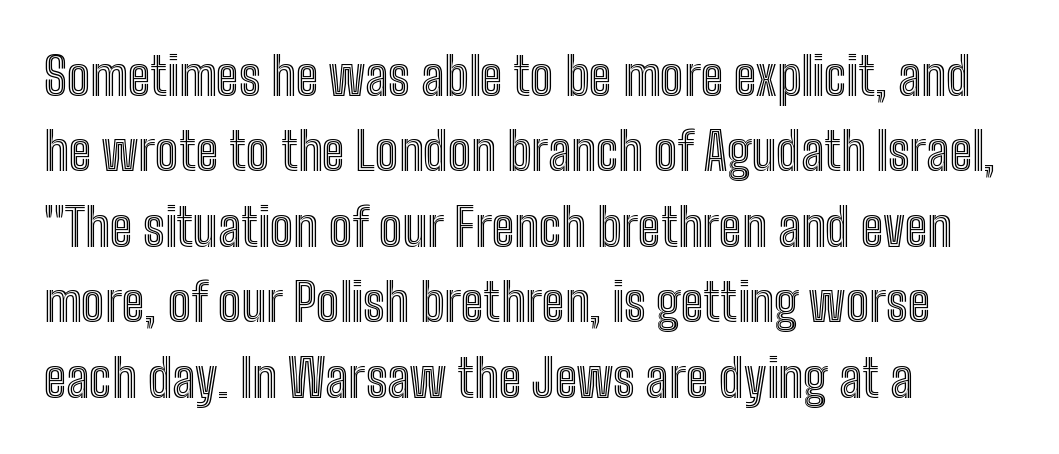
Q: Is the text italic (slanted)? A: No, it is upright.
Q: Is the text underlined? A: No.
Q: How is the paragraph aligned? A: Left-aligned.
Q: Is the spacing between letters normal or unusually wide? A: Normal.
Q: Is the spacing between lines tight, normal or loose? A: Normal.
Q: Width (condensed, normal, or wide)? A: Condensed.
Q: x-height? A: Medium.
Q: Monospaced? A: No.
